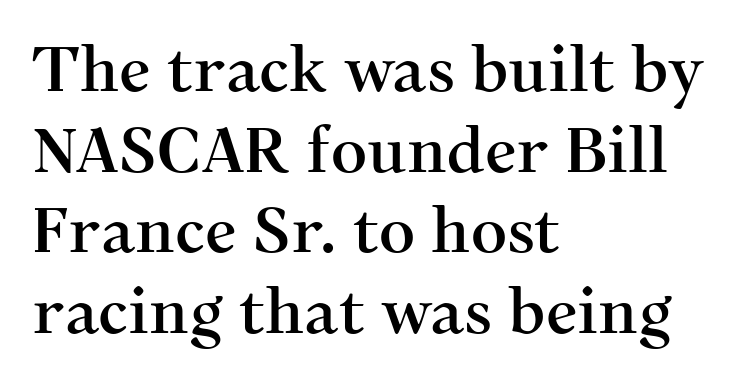
{"serif": "yes", "italic": "no", "width": "normal", "stroke_contrast": "medium", "x_height": "medium", "monospaced": "no", "underline": "no", "align": "left", "line_spacing": "normal", "line_spacing_ratio": 1.28, "letter_spacing": "normal", "letter_spacing_em": 0.0, "glyph_px": 63}
